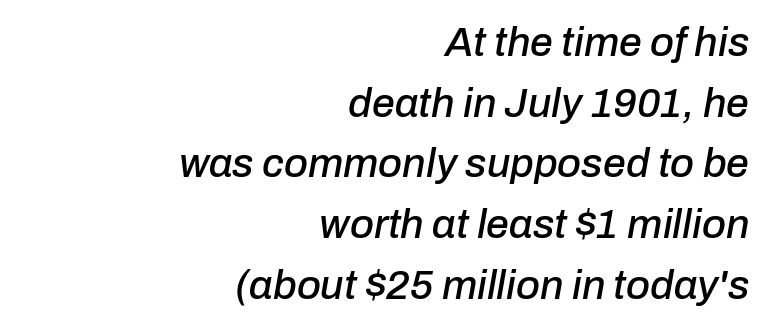
{"italic": "yes", "lean": "right", "slant_degrees": 10, "width": "normal", "stroke_contrast": "low", "x_height": "medium", "monospaced": "no", "underline": "no", "align": "right", "line_spacing": "normal", "line_spacing_ratio": 1.48, "letter_spacing": "normal", "letter_spacing_em": 0.0, "glyph_px": 41}
